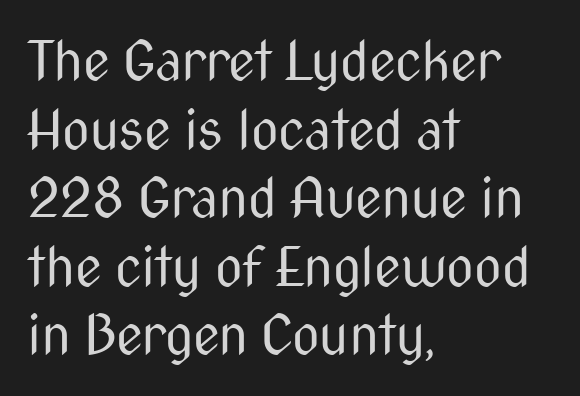
Q: Is the text bold? A: No.
Q: Is the text italic (slanted)? A: No, it is upright.
Q: Is the typeface a serif or a sans-serif typeface? A: Sans-serif.
Q: Is the text underlined? A: No.
Q: How is the paragraph aligned? A: Left-aligned.
Q: Is the spacing between letters normal or unusually wide? A: Normal.
Q: Is the spacing between lines tight, normal or loose? A: Normal.
Q: Width (condensed, normal, or wide)? A: Condensed.
Q: Stroke contrast? A: Medium.
Q: x-height? A: Medium.
Q: Monospaced? A: No.
